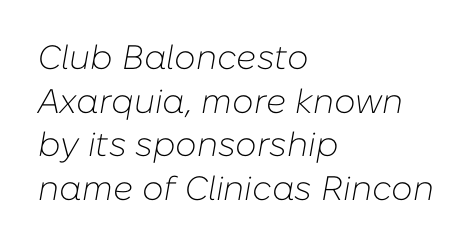
The image shows 34 px light type, italic (leaning right); set left-aligned, normal line spacing (1.28x), normal letter spacing, not underlined; low stroke contrast and a medium x-height.
